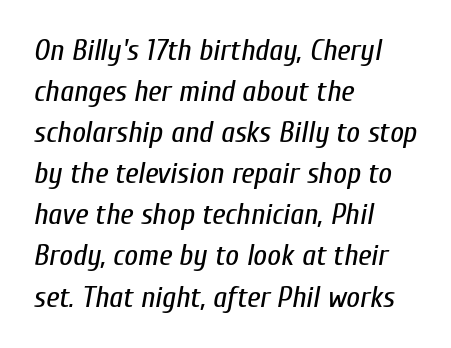
Q: Is the text bold? A: No.
Q: Is the text italic (slanted)? A: Yes, it leans right by about 10 degrees.
Q: Is the text underlined? A: No.
Q: How is the paragraph aligned? A: Left-aligned.
Q: Is the spacing between letters normal or unusually wide? A: Normal.
Q: Is the spacing between lines tight, normal or loose? A: Normal.
Q: Width (condensed, normal, or wide)? A: Condensed.
Q: Stroke contrast? A: Low.
Q: x-height? A: Medium.
Q: Monospaced? A: No.
